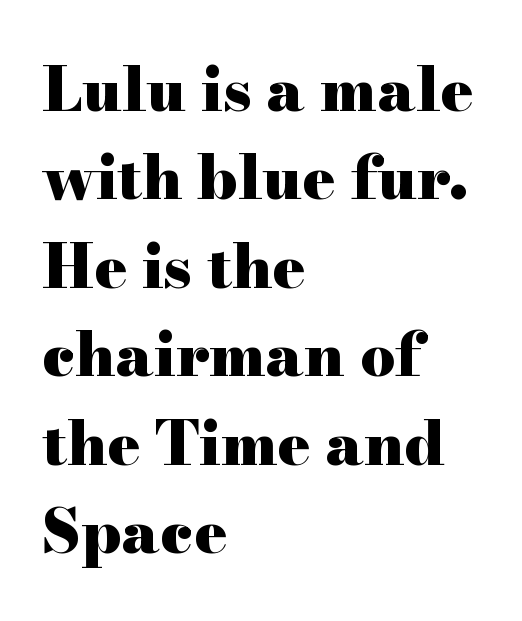
Q: Is the text bold? A: Yes.
Q: Is the text italic (slanted)? A: No, it is upright.
Q: Is the typeface a serif or a sans-serif typeface? A: Serif.
Q: Is the text underlined? A: No.
Q: How is the paragraph aligned? A: Left-aligned.
Q: Is the spacing between letters normal or unusually wide? A: Normal.
Q: Is the spacing between lines tight, normal or loose? A: Normal.
Q: Width (condensed, normal, or wide)? A: Wide.
Q: Stroke contrast? A: High.
Q: x-height? A: Small.
Q: Monospaced? A: No.
